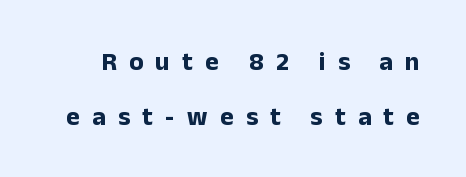
{"italic": "no", "bold": "yes", "underline": "no", "line_spacing": "loose", "line_spacing_ratio": 2.1, "letter_spacing": "wide", "letter_spacing_em": 0.47, "glyph_px": 26}
